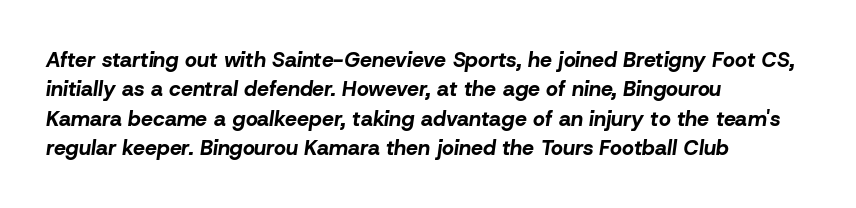
The compositor pushed each line to the left boundary. These words are printed bold, with thick strokes throughout. The lines sit at an ordinary, default distance from one another. A typesetter would mark this as italic. Descenders hang freely into open space. The horizontal fit of the characters is conventional and even.
